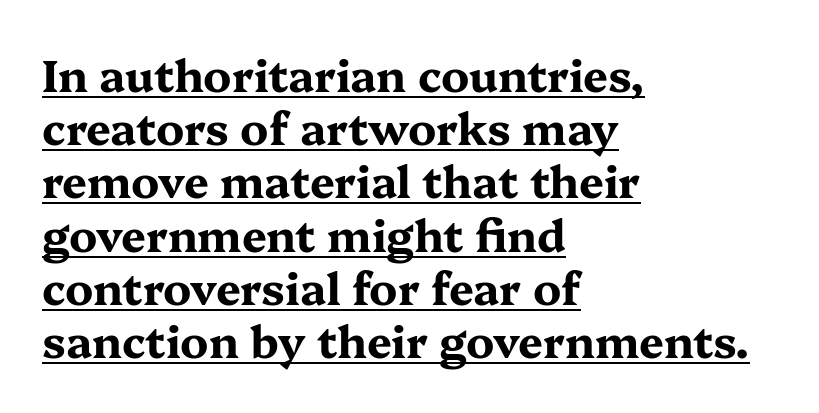
Q: Is the text bold? A: Yes.
Q: Is the text italic (slanted)? A: No, it is upright.
Q: Is the typeface a serif or a sans-serif typeface? A: Serif.
Q: Is the text underlined? A: Yes.
Q: How is the paragraph aligned? A: Left-aligned.
Q: Is the spacing between letters normal or unusually wide? A: Normal.
Q: Width (condensed, normal, or wide)? A: Wide.
Q: Stroke contrast? A: Medium.
Q: x-height? A: Medium.
Q: Monospaced? A: No.
